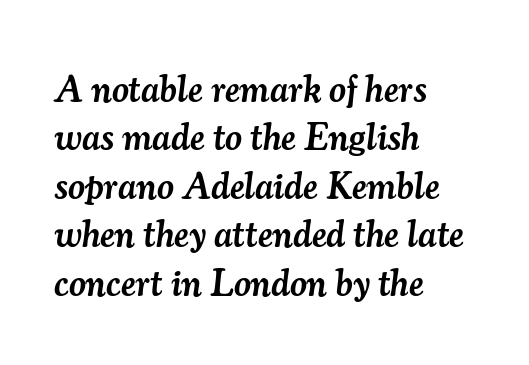
Q: Is the text bold? A: Semi-bold.
Q: Is the text italic (slanted)? A: Yes, it leans right by about 7 degrees.
Q: Is the typeface a serif or a sans-serif typeface? A: Serif.
Q: Is the text underlined? A: No.
Q: How is the paragraph aligned? A: Left-aligned.
Q: Is the spacing between letters normal or unusually wide? A: Normal.
Q: Is the spacing between lines tight, normal or loose? A: Normal.
Q: Width (condensed, normal, or wide)? A: Normal.
Q: Stroke contrast? A: Medium.
Q: x-height? A: Small.
Q: Monospaced? A: No.
